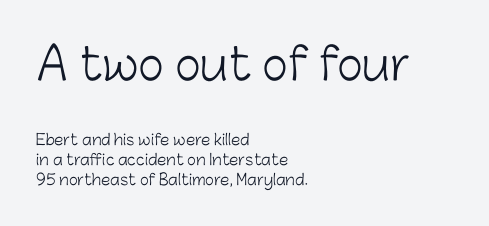
Rendered with straight, roman letterforms. Scale decreases going downward across the two blocks. The strokes carry an ordinary text weight at most. Compared with a centered layout, this one pins lines to the left instead. Serif or sans? Sans — the stroke terminals are bare.
